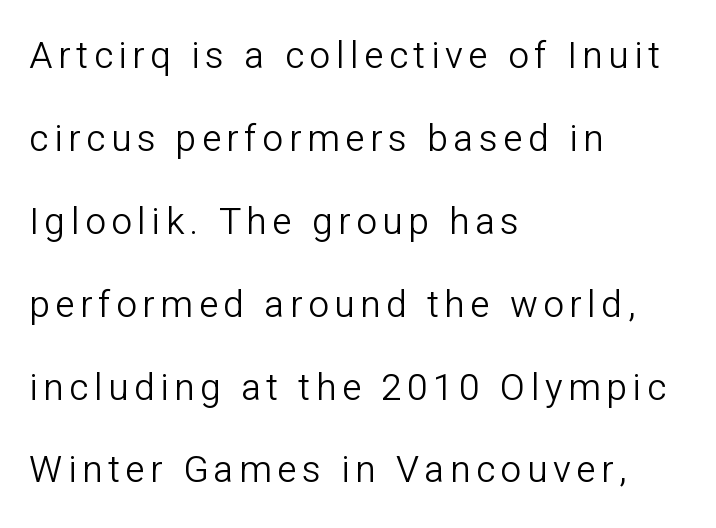
{"serif": "no", "italic": "no", "bold": "no", "weight": "light", "width": "normal", "stroke_contrast": "low", "x_height": "medium", "monospaced": "no", "underline": "no", "align": "left", "line_spacing": "loose", "line_spacing_ratio": 2.24, "glyph_px": 37}
